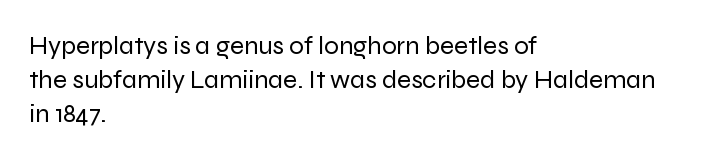
{"italic": "no", "bold": "no", "underline": "no", "align": "left", "line_spacing": "normal", "line_spacing_ratio": 1.3, "letter_spacing": "normal", "letter_spacing_em": 0.0, "glyph_px": 26}
